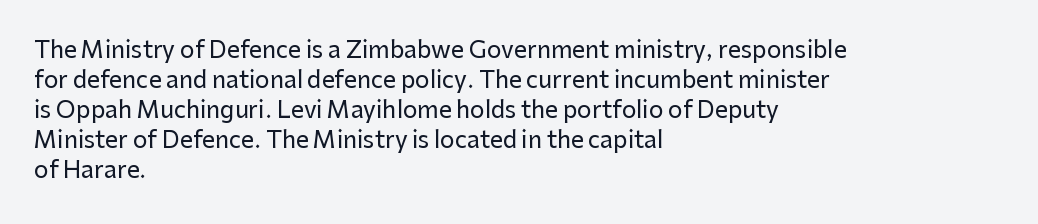
The image shows 23 px text type, upright; set left-aligned, normal line spacing (1.3x), normal letter spacing, not underlined.
